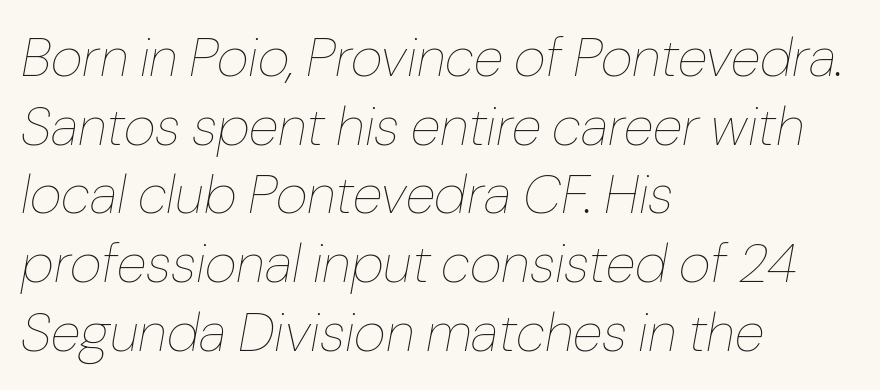
Q: Is the text bold? A: No.
Q: Is the text italic (slanted)? A: Yes, it leans right by about 10 degrees.
Q: Is the text underlined? A: No.
Q: How is the paragraph aligned? A: Left-aligned.
Q: Is the spacing between letters normal or unusually wide? A: Normal.
Q: Is the spacing between lines tight, normal or loose? A: Normal.
Q: Width (condensed, normal, or wide)? A: Normal.
Q: Stroke contrast? A: Low.
Q: x-height? A: Medium.
Q: Monospaced? A: No.
